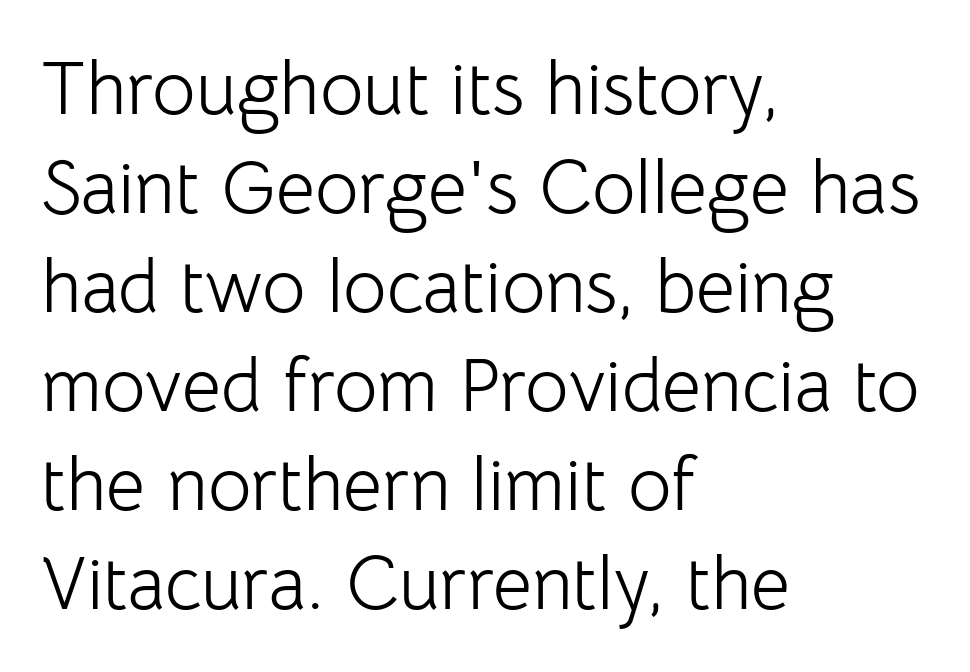
Q: Is the text bold? A: No.
Q: Is the text italic (slanted)? A: No, it is upright.
Q: Is the typeface a serif or a sans-serif typeface? A: Sans-serif.
Q: Is the text underlined? A: No.
Q: How is the paragraph aligned? A: Left-aligned.
Q: Is the spacing between letters normal or unusually wide? A: Normal.
Q: Is the spacing between lines tight, normal or loose? A: Normal.
Q: Width (condensed, normal, or wide)? A: Normal.
Q: Stroke contrast? A: Low.
Q: x-height? A: Medium.
Q: Monospaced? A: No.
